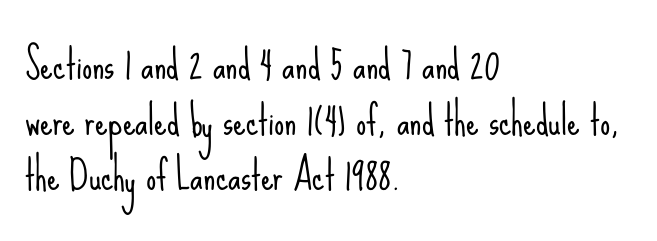
This is the regular roman posture of the typeface. Counters stay open thanks to moderate or lighter strokes. Line spacing here is normal. Layout note: lines flush left.
